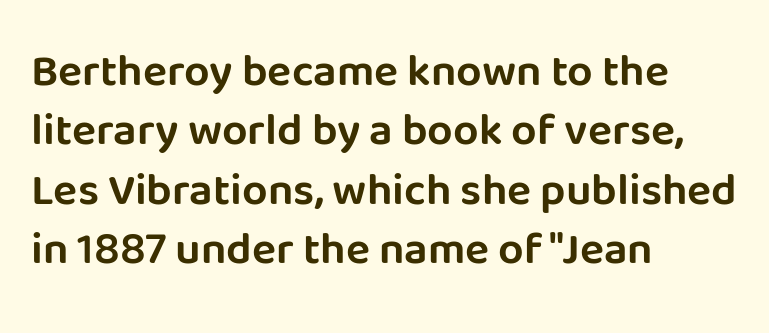
{"serif": "no", "italic": "no", "width": "normal", "stroke_contrast": "low", "x_height": "large", "monospaced": "no", "underline": "no", "align": "left", "line_spacing": "normal", "line_spacing_ratio": 1.32, "letter_spacing": "normal", "letter_spacing_em": 0.0, "glyph_px": 45}
